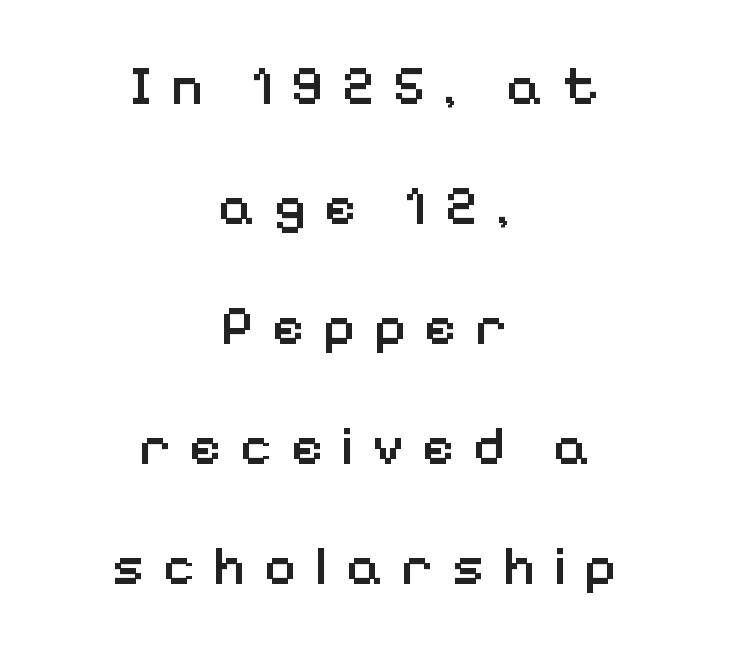
Slightly chunky letters — semibold, I'd say, not full bold. You could not count columns in this text — the font is proportionally spaced. Notice how the stems are strictly vertical — no italics here. Stroke terminals: plain, sans-serif. The lines are quadded center.
